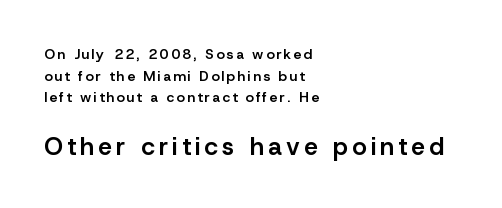
Q: Is the text bold? A: Semi-bold.
Q: Is the text italic (slanted)? A: No, it is upright.
Q: Is the text underlined? A: No.
Q: How is the paragraph aligned? A: Left-aligned.
Q: Is the spacing between lines tight, normal or loose? A: Normal.
Q: Which block of text is set in a larger size, the first (top) or the second (bottom)? A: The second (bottom) one.
